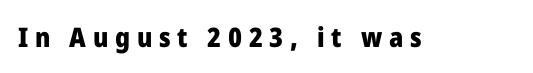
Q: Is the text bold? A: Yes.
Q: Is the text italic (slanted)? A: No, it is upright.
Q: Is the text underlined? A: No.
Q: Is the spacing between letters normal or unusually wide? A: Unusually wide.
